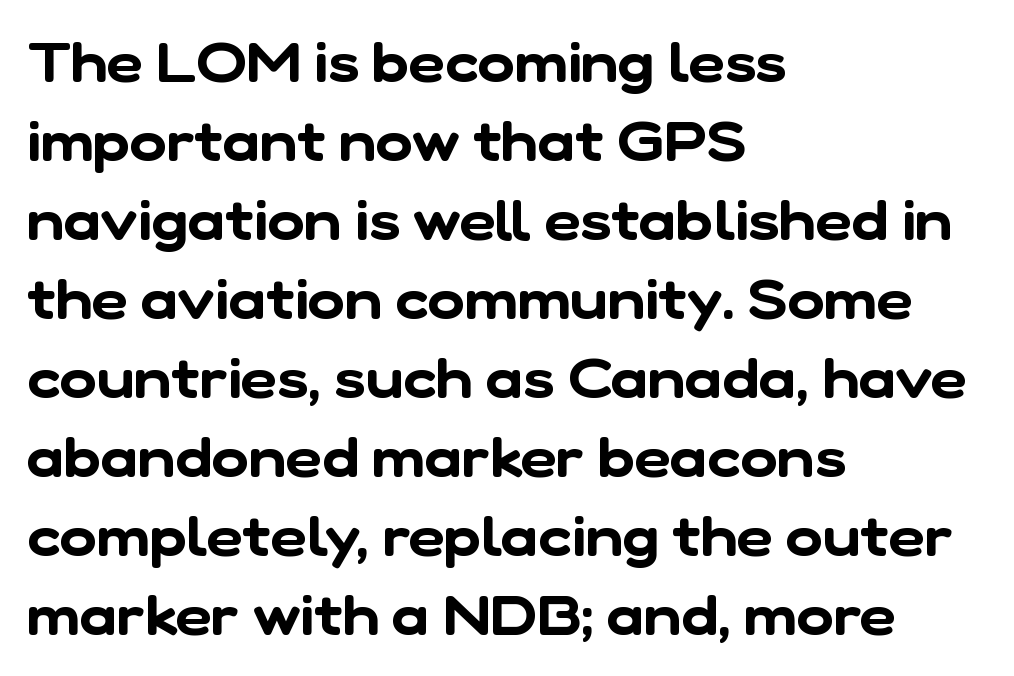
The image shows 56 px sans-serif type; set left-aligned, normal line spacing (1.41x), normal letter spacing, not underlined; low stroke contrast and a medium x-height.
